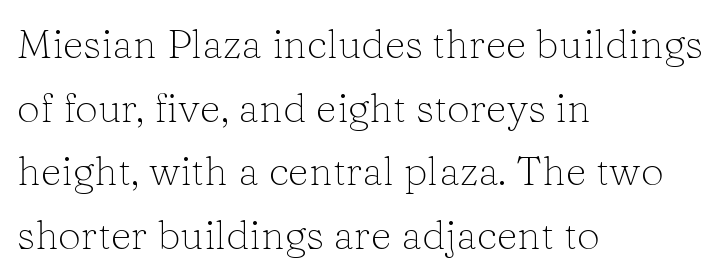
Caption: multi-line text, flush left, ragged right. Stroke terminals: seriffed. The strokes carry an ordinary text weight at most. Here the glyphs are tracked normally, forming tight word shapes.
